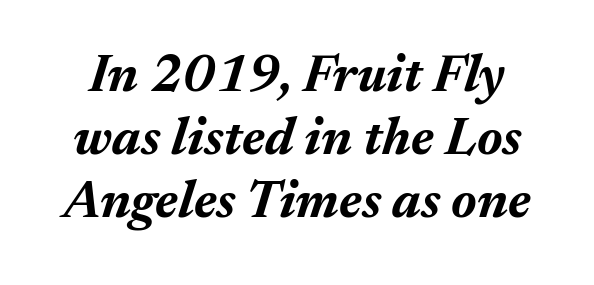
The image shows 53 px bold type, italic (leaning right); set line spacing 1.19x, normal letter spacing, not underlined; medium stroke contrast and a medium x-height.
